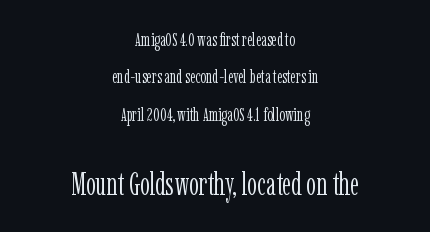
{"serif": "yes", "italic": "no", "bold": "no", "weight": "light", "width": "condensed", "stroke_contrast": "low", "x_height": "medium", "monospaced": "no", "underline": "no", "align": "center", "line_spacing": "loose", "line_spacing_ratio": 2.08, "letter_spacing": "normal", "letter_spacing_em": 0.0, "larger_block": "second", "size_ratio": 1.72, "glyph_px": 31}
